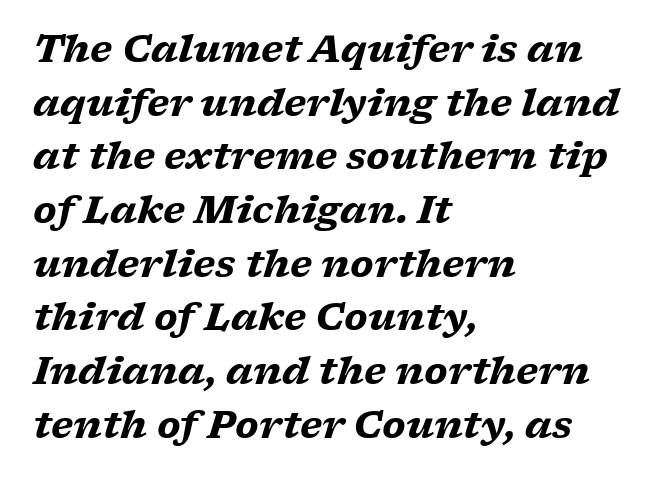
Q: Is the text bold? A: Yes.
Q: Is the text italic (slanted)? A: Yes, it leans right by about 17 degrees.
Q: Is the typeface a serif or a sans-serif typeface? A: Serif.
Q: Is the text underlined? A: No.
Q: How is the paragraph aligned? A: Left-aligned.
Q: Is the spacing between letters normal or unusually wide? A: Normal.
Q: Is the spacing between lines tight, normal or loose? A: Normal.
Q: Width (condensed, normal, or wide)? A: Wide.
Q: Stroke contrast? A: Low.
Q: x-height? A: Medium.
Q: Monospaced? A: No.
